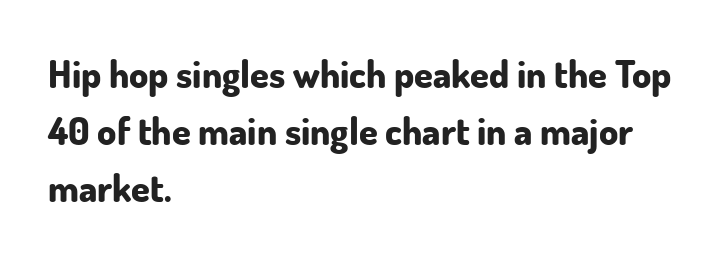
What's the leading like? Ordinary, nothing unusual. Unlike a traditional serif, this face leaves its strokes unadorned. Descenders are the only things crossing below the line. Is the letter spacing exaggerated? No — it looks like the ordinary default. Compared with a centered layout, this one pins lines to the left instead.
